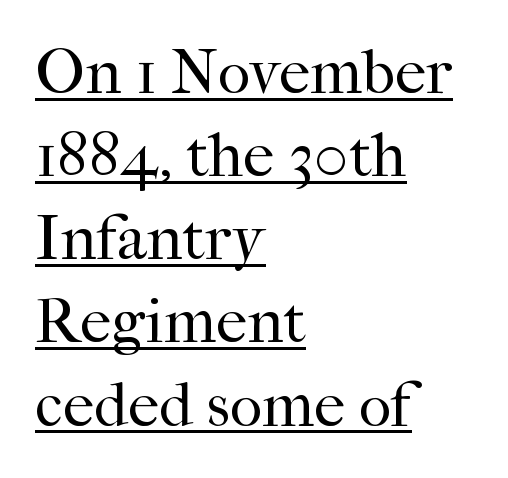
The image shows 63 px regular-weight serif type, upright; set left-aligned, normal line spacing (1.32x), normal letter spacing, underlined; high stroke contrast and a medium x-height.
